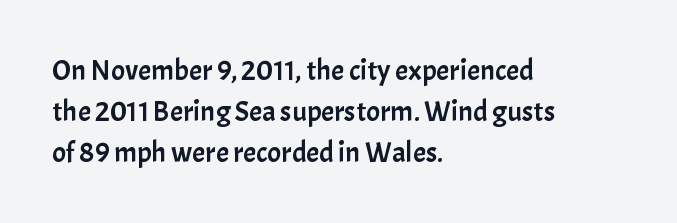
Q: Is the text italic (slanted)? A: No, it is upright.
Q: Is the typeface a serif or a sans-serif typeface? A: Sans-serif.
Q: Is the text underlined? A: No.
Q: How is the paragraph aligned? A: Left-aligned.
Q: Is the spacing between letters normal or unusually wide? A: Normal.
Q: Is the spacing between lines tight, normal or loose? A: Normal.
Q: Width (condensed, normal, or wide)? A: Normal.
Q: Stroke contrast? A: Low.
Q: x-height? A: Medium.
Q: Monospaced? A: No.
